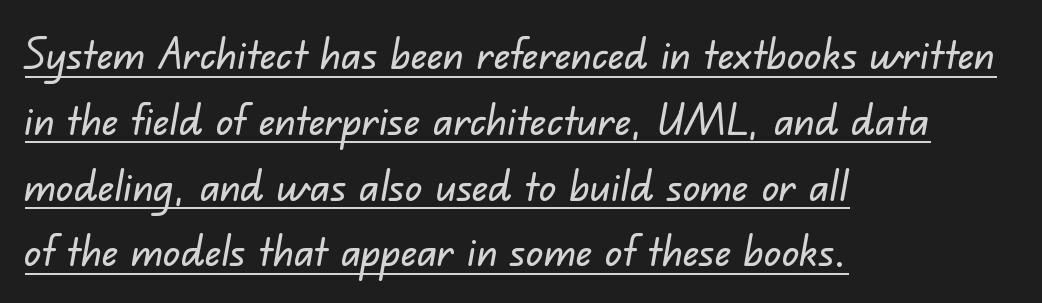
You could call the tracking neutral — neither tight nor loose. The face used here is proportionally spaced, like ordinary book or web type. Note: no serifs on the glyphs. Caption: multi-line text, flush left, ragged right. Compared with typical paragraphs, the rows here are spaced about the same. Students, observe the line beneath the letters — that is underlining.
